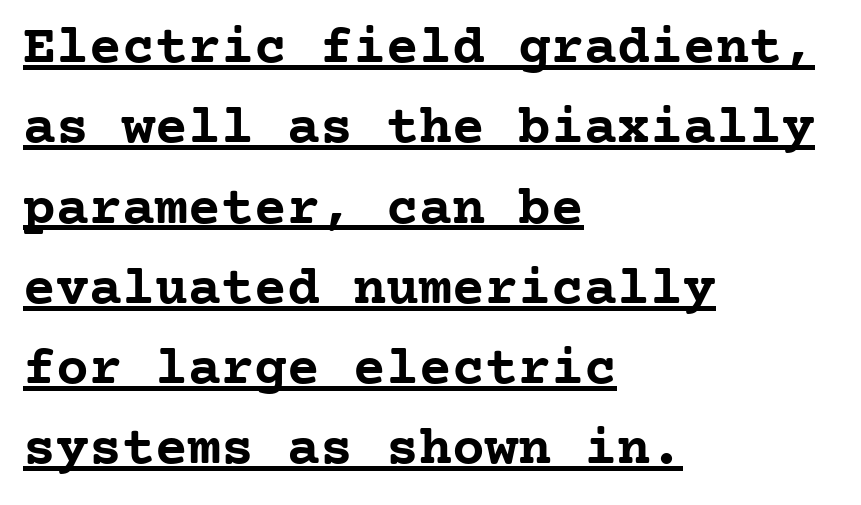
Q: Is the text bold? A: Yes.
Q: Is the text italic (slanted)? A: No, it is upright.
Q: Is the typeface a serif or a sans-serif typeface? A: Serif.
Q: Is the text underlined? A: Yes.
Q: How is the paragraph aligned? A: Left-aligned.
Q: Is the spacing between letters normal or unusually wide? A: Normal.
Q: Is the spacing between lines tight, normal or loose? A: Normal.
Q: Width (condensed, normal, or wide)? A: Normal.
Q: Stroke contrast? A: Low.
Q: x-height? A: Medium.
Q: Monospaced? A: Yes.
